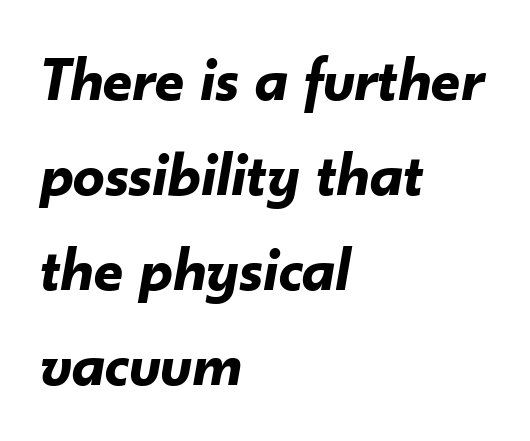
{"italic": "yes", "lean": "right", "slant_degrees": 10, "bold": "yes", "weight": "bold", "width": "normal", "stroke_contrast": "low", "x_height": "small", "monospaced": "no", "underline": "no", "align": "left", "line_spacing": "normal", "line_spacing_ratio": 1.51, "letter_spacing": "normal", "letter_spacing_em": 0.0, "glyph_px": 63}
